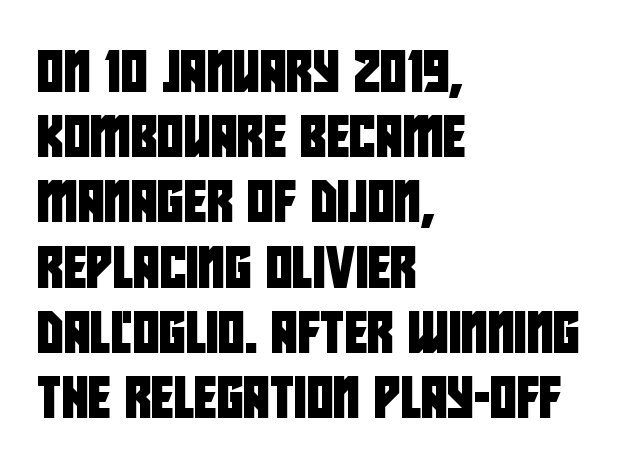
Q: Is the typeface a serif or a sans-serif typeface? A: Sans-serif.
Q: Is the text underlined? A: No.
Q: How is the paragraph aligned? A: Left-aligned.
Q: Is the spacing between letters normal or unusually wide? A: Normal.
Q: Is the spacing between lines tight, normal or loose? A: Normal.
Q: Width (condensed, normal, or wide)? A: Condensed.
Q: Stroke contrast? A: Low.
Q: x-height? A: Large.
Q: Monospaced? A: No.
